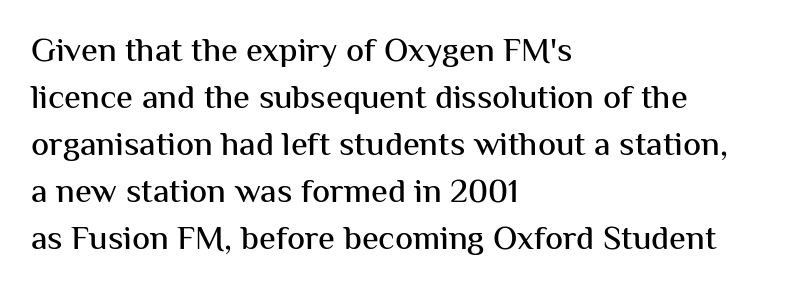
{"serif": "no", "italic": "no", "width": "normal", "stroke_contrast": "medium", "x_height": "medium", "monospaced": "no", "underline": "no", "align": "left", "line_spacing": "normal", "line_spacing_ratio": 1.38, "letter_spacing": "normal", "letter_spacing_em": 0.0, "glyph_px": 34}
